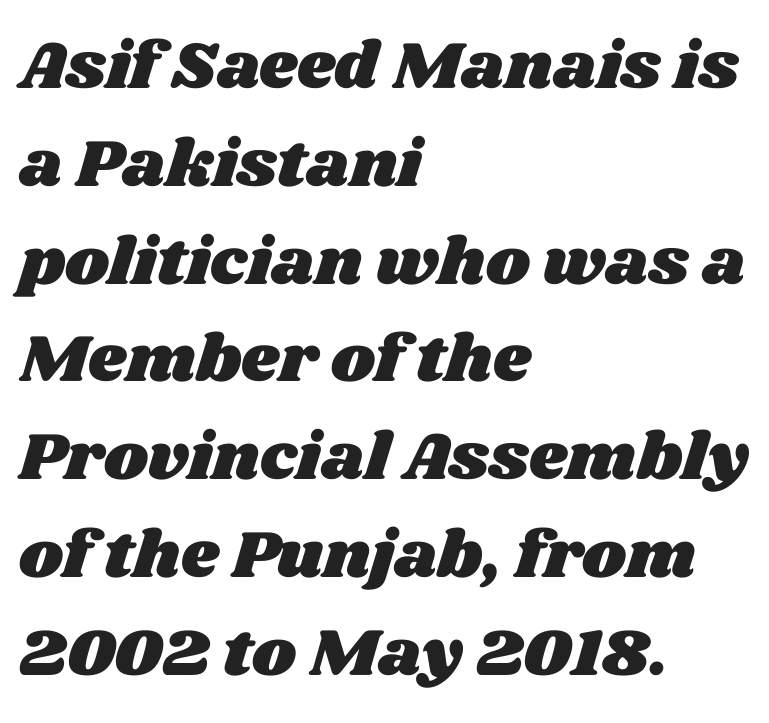
The image shows 67 px wide type; set left-aligned, normal line spacing (1.46x), normal letter spacing, not underlined; medium stroke contrast and a large x-height.
